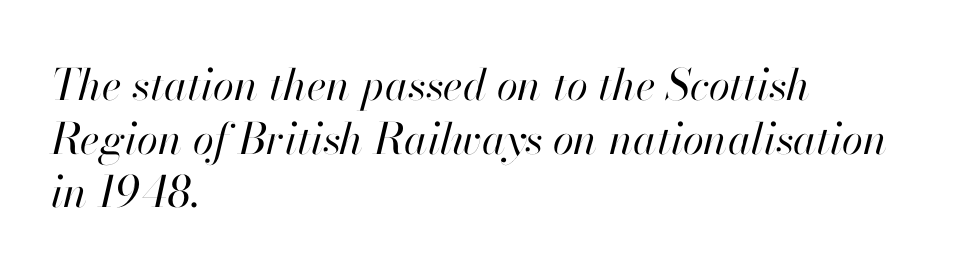
{"italic": "yes", "lean": "right", "slant_degrees": 13, "bold": "no", "weight": "regular", "width": "normal", "stroke_contrast": "high", "x_height": "small", "monospaced": "no", "underline": "no", "align": "left", "line_spacing": "normal", "line_spacing_ratio": 1.25, "letter_spacing": "normal", "letter_spacing_em": 0.0, "glyph_px": 43}
